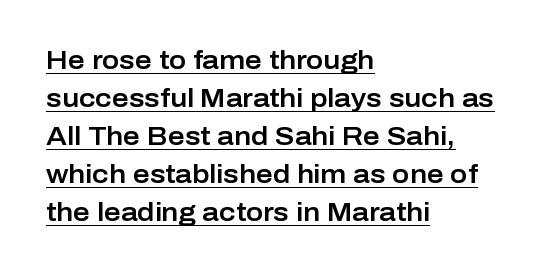
The image shows 26 px text type, upright; set left-aligned, normal line spacing (1.46x), normal letter spacing, underlined.
